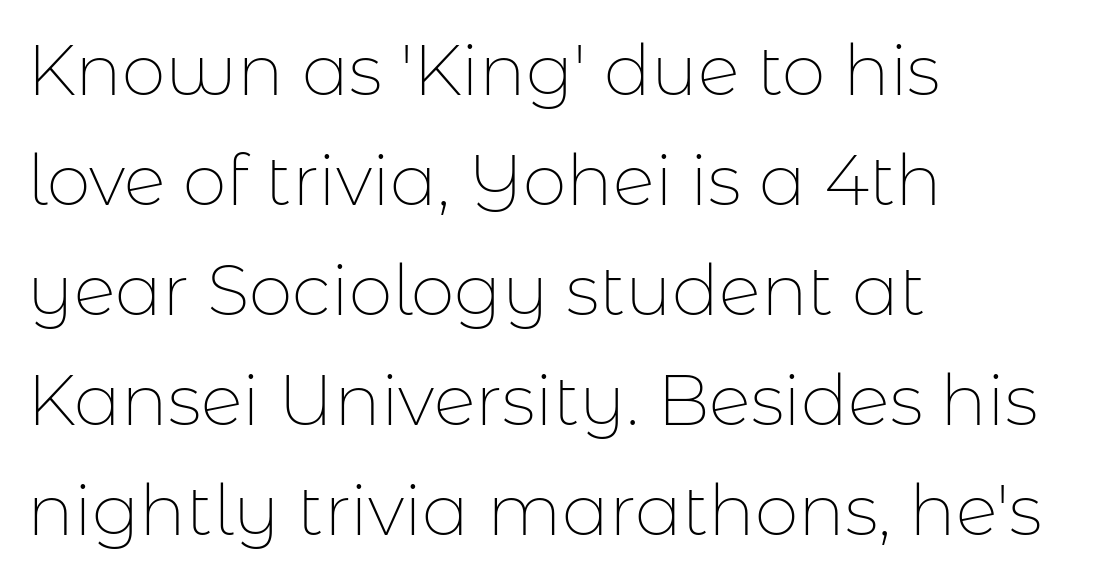
Q: Is the text bold? A: No.
Q: Is the text italic (slanted)? A: No, it is upright.
Q: Is the typeface a serif or a sans-serif typeface? A: Sans-serif.
Q: Is the text underlined? A: No.
Q: How is the paragraph aligned? A: Left-aligned.
Q: Is the spacing between letters normal or unusually wide? A: Normal.
Q: Is the spacing between lines tight, normal or loose? A: Normal.
Q: Width (condensed, normal, or wide)? A: Normal.
Q: Stroke contrast? A: Low.
Q: x-height? A: Medium.
Q: Monospaced? A: No.
